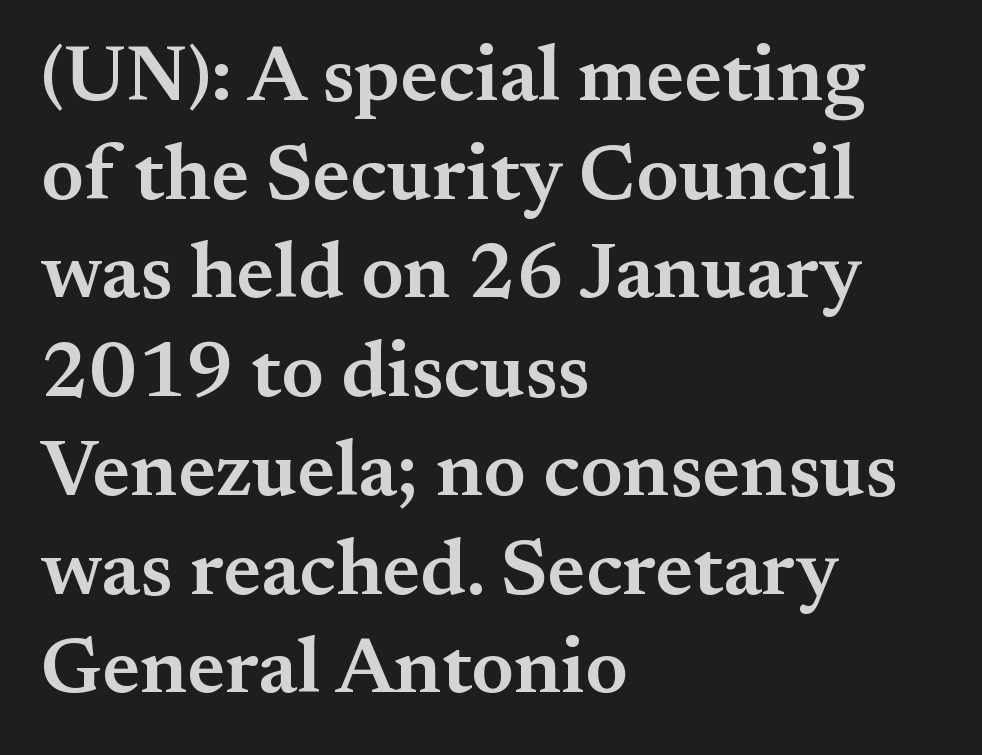
The glyphs are unaccompanied by any horizontal stroke below them. Check where the strokes stop: tiny serifs finish them off. These words are printed semibold, heavier than regular yet not bold. A classic flush-left, rag-right setting is used for this passage. The letters advance in unequal steps, a hallmark of proportional type.
